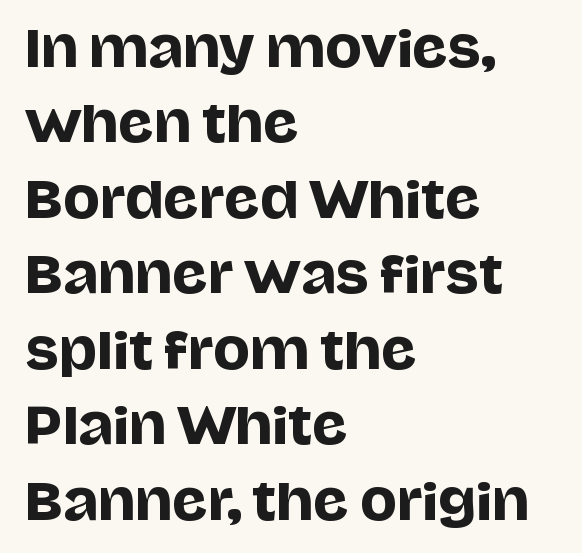
Q: Is the text italic (slanted)? A: No, it is upright.
Q: Is the typeface a serif or a sans-serif typeface? A: Sans-serif.
Q: Is the text underlined? A: No.
Q: How is the paragraph aligned? A: Left-aligned.
Q: Is the spacing between letters normal or unusually wide? A: Normal.
Q: Is the spacing between lines tight, normal or loose? A: Normal.
Q: Width (condensed, normal, or wide)? A: Normal.
Q: Stroke contrast? A: Low.
Q: x-height? A: Large.
Q: Monospaced? A: No.
